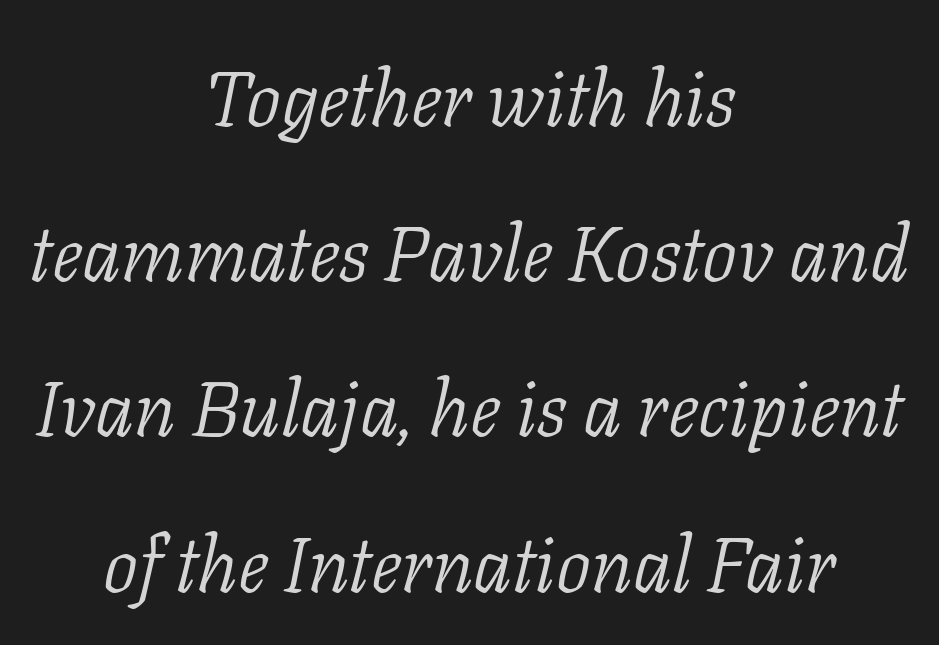
The letters look calm and open, with moderate or lighter stems. The vertical gap from one line to the next is large. Slant detected: the letters are inclined. The gap between lines stays unmarked. Compared with typical body copy, the letter spacing here is the same. This sample has the flowing, uneven cadence of proportional lettering.
